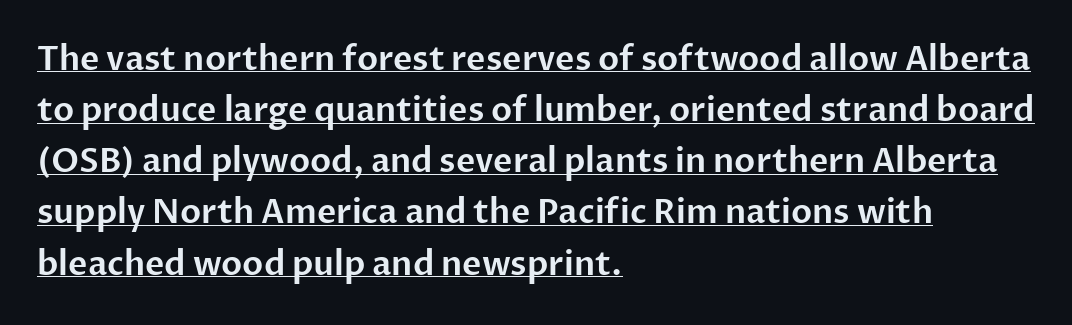
{"serif": "no", "italic": "no", "width": "normal", "stroke_contrast": "low", "x_height": "medium", "monospaced": "no", "underline": "yes", "align": "left", "line_spacing": "normal", "line_spacing_ratio": 1.55, "letter_spacing": "normal", "letter_spacing_em": 0.0, "glyph_px": 33}
